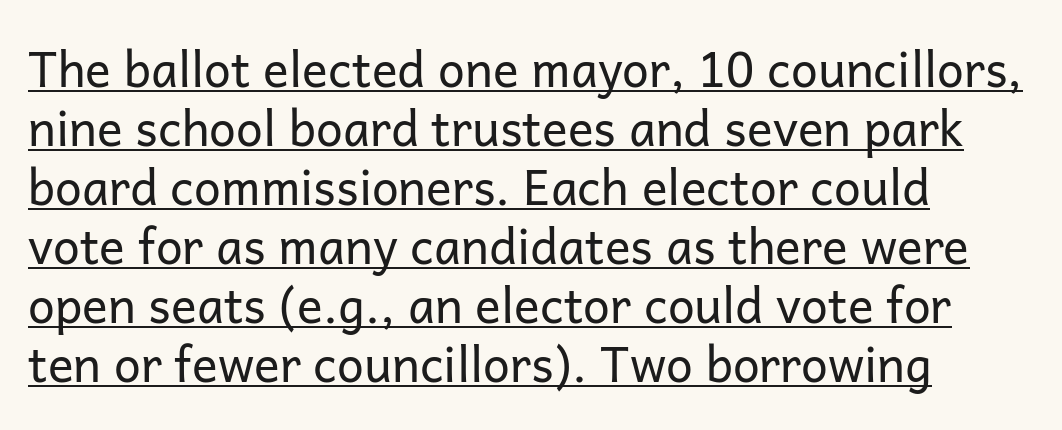
{"serif": "no", "italic": "no", "bold": "no", "weight": "regular", "width": "normal", "stroke_contrast": "low", "x_height": "medium", "monospaced": "no", "underline": "yes", "align": "left", "line_spacing_ratio": 1.23, "letter_spacing": "normal", "letter_spacing_em": 0.0, "glyph_px": 48}
